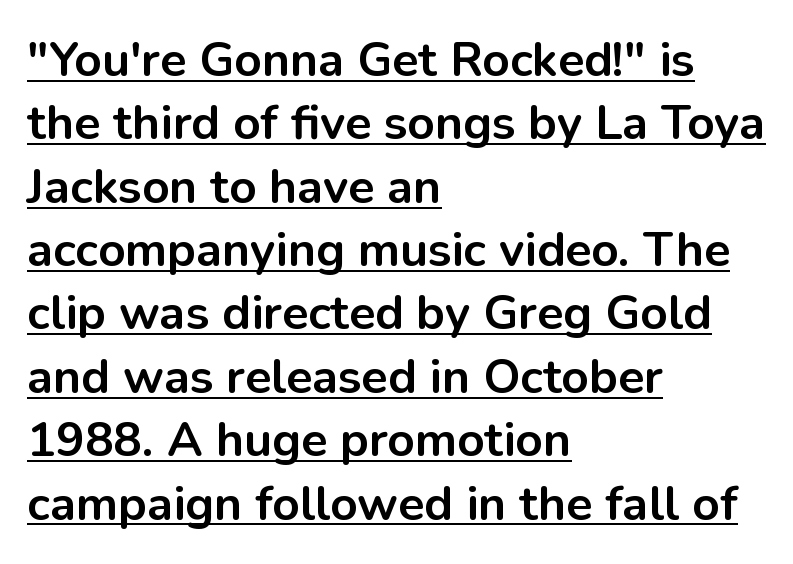
{"serif": "no", "italic": "no", "bold": "yes", "weight": "bold", "width": "normal", "stroke_contrast": "low", "x_height": "medium", "monospaced": "no", "underline": "yes", "align": "left", "line_spacing": "normal", "line_spacing_ratio": 1.32, "letter_spacing": "normal", "letter_spacing_em": 0.0, "glyph_px": 48}
